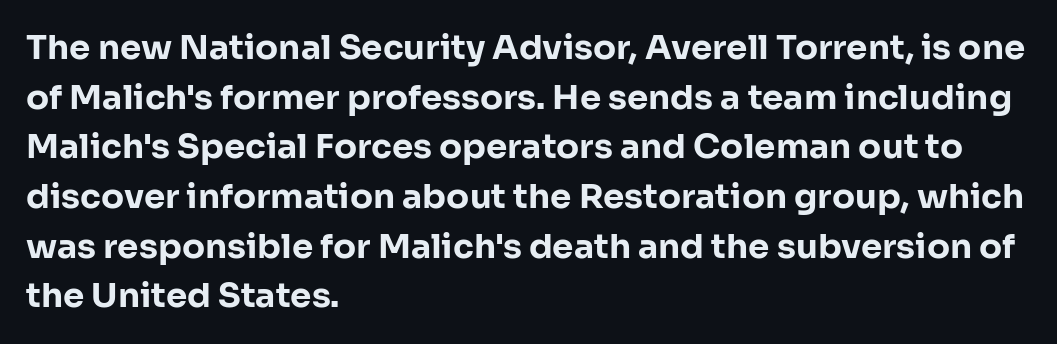
{"serif": "no", "italic": "no", "bold": "yes", "weight": "bold", "width": "normal", "stroke_contrast": "low", "x_height": "medium", "monospaced": "no", "underline": "no", "align": "left", "line_spacing": "normal", "line_spacing_ratio": 1.46, "letter_spacing": "normal", "letter_spacing_em": 0.0, "glyph_px": 34}
